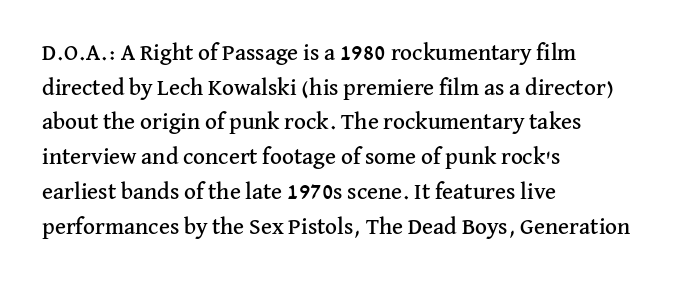
Students, observe: this is what conventionally led text looks like. Has an underline been added? It has not. Words appear dense and cohesive because spacing is normal. If you drew a ruler down the left edge, every line would touch it.
